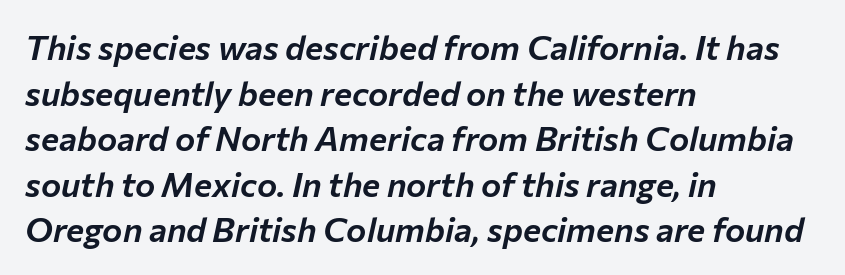
{"italic": "yes", "lean": "right", "slant_degrees": 12, "width": "normal", "stroke_contrast": "low", "x_height": "medium", "monospaced": "no", "underline": "no", "align": "left", "line_spacing": "normal", "line_spacing_ratio": 1.34, "letter_spacing": "normal", "letter_spacing_em": 0.0, "glyph_px": 34}
